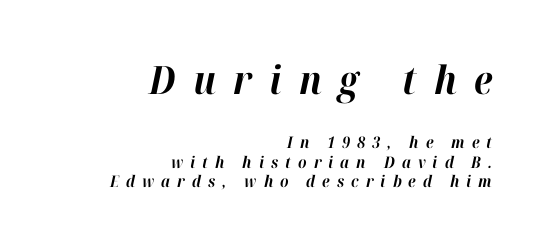
Q: Is the text bold? A: Yes.
Q: Is the text italic (slanted)? A: Yes, it leans right by about 12 degrees.
Q: Is the text underlined? A: No.
Q: How is the paragraph aligned? A: Right-aligned.
Q: Is the spacing between letters normal or unusually wide? A: Unusually wide.
Q: Which block of text is set in a larger size, the first (top) or the second (bottom)? A: The first (top) one.
Q: Width (condensed, normal, or wide)? A: Normal.
Q: Stroke contrast? A: High.
Q: x-height? A: Medium.
Q: Monospaced? A: No.
